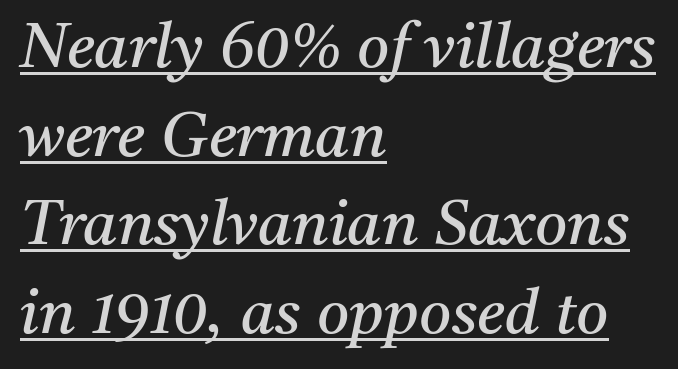
Short and long lines alike share a common starting point at left. This reads as an unemphasized weight, regular at the heaviest. Character widths vary here, with narrow letters taking less room than wide ones. The rendering applies a slant to the glyphs. The glyphs are accompanied by a horizontal stroke just below them. The letters carry serifs — small finishing strokes at the ends of their stems.
